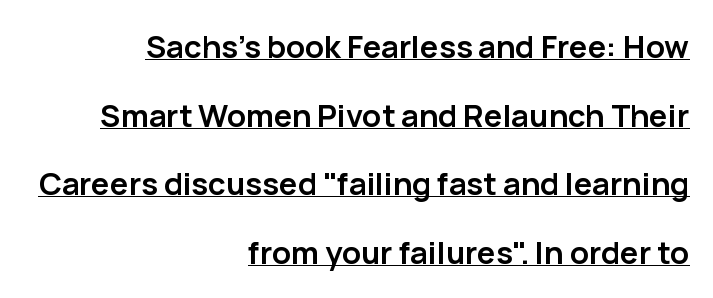
{"serif": "no", "italic": "no", "bold": "yes", "weight": "semibold", "width": "normal", "stroke_contrast": "low", "x_height": "medium", "monospaced": "no", "underline": "yes", "align": "right", "line_spacing": "loose", "line_spacing_ratio": 2.21, "letter_spacing": "normal", "letter_spacing_em": 0.0, "glyph_px": 31}
